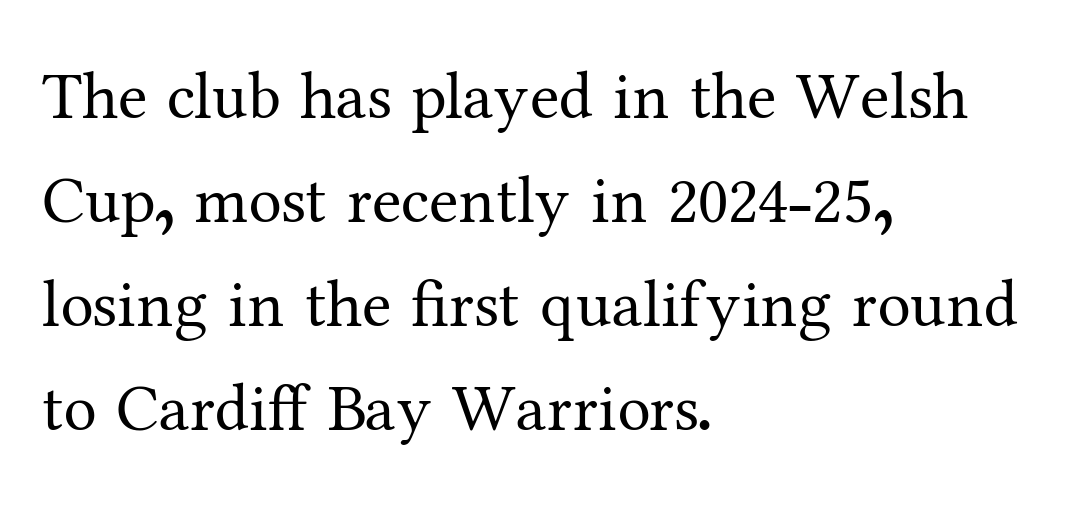
The image shows 67 px regular-weight serif type, upright; set left-aligned, normal line spacing (1.55x), normal letter spacing, not underlined; medium stroke contrast and a medium x-height.
